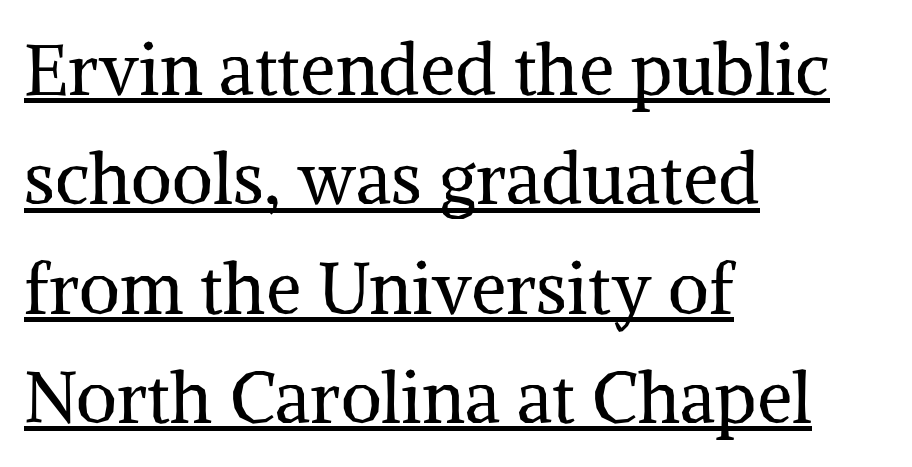
The image shows 71 px regular-weight serif type, upright; set left-aligned, normal line spacing (1.54x), normal letter spacing, underlined; medium stroke contrast and a medium x-height.
